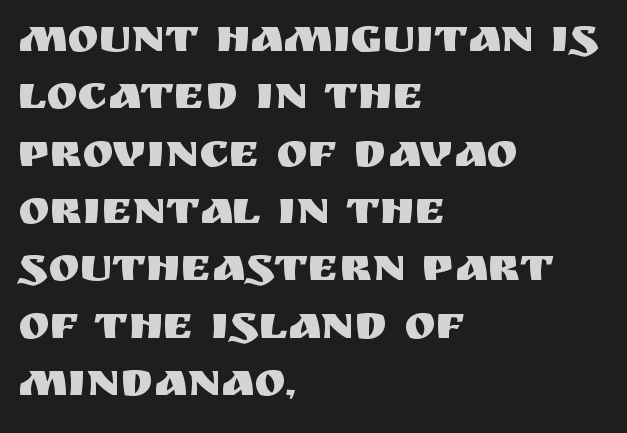
Each letter keeps its own natural width here, so spacing adapts to shape. Every row of glyphs begins at an identical x-position on the left. Clear beneath every line of the passage. This rendering leaves character spacing at its baseline value. Look at the bottom of the vertical strokes: they stop flat, with no serifs. This is roman type, the default non-slanted kind.
